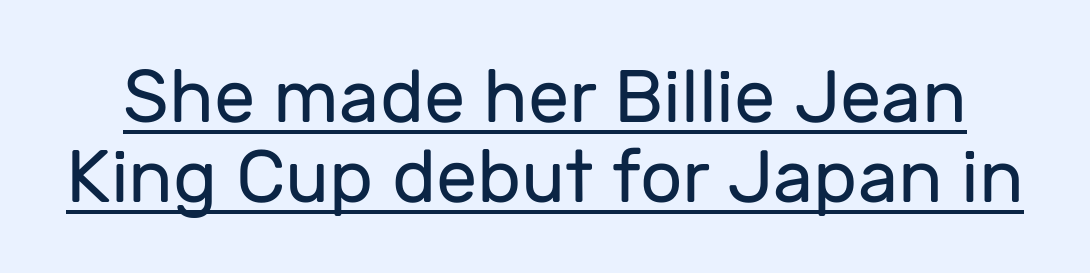
Leading: reduced. A typesetter would call this proportional, since set widths differ per character. The font family rendered here belongs to the sans-serif group. Does the lettering tilt? It doesn't — this is upright. A baseline rule has been typeset under these characters.
